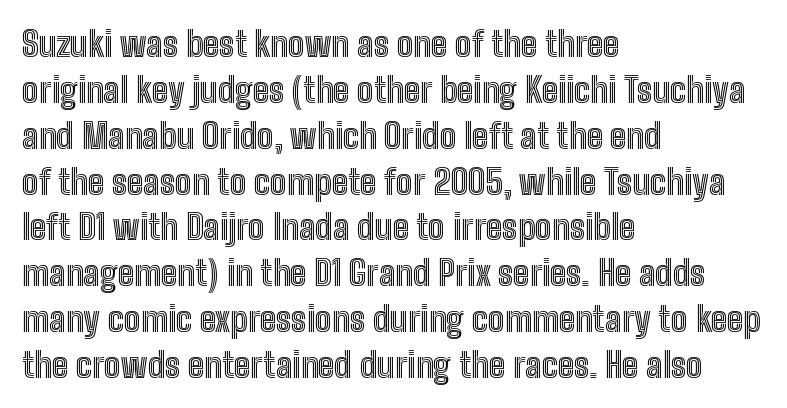
Q: Is the text italic (slanted)? A: No, it is upright.
Q: Is the text underlined? A: No.
Q: How is the paragraph aligned? A: Left-aligned.
Q: Is the spacing between letters normal or unusually wide? A: Normal.
Q: Is the spacing between lines tight, normal or loose? A: Normal.
Q: Width (condensed, normal, or wide)? A: Condensed.
Q: x-height? A: Medium.
Q: Monospaced? A: No.
